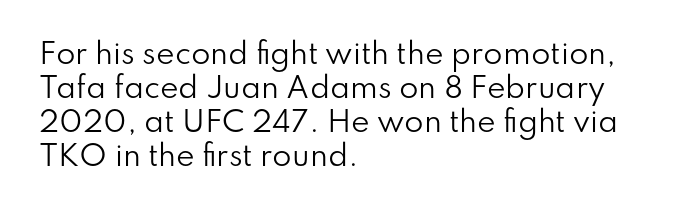
{"serif": "no", "italic": "no", "bold": "no", "weight": "regular", "width": "normal", "stroke_contrast": "low", "x_height": "small", "monospaced": "no", "underline": "no", "align": "left", "line_spacing_ratio": 1.22, "letter_spacing": "normal", "letter_spacing_em": 0.0, "glyph_px": 28}
